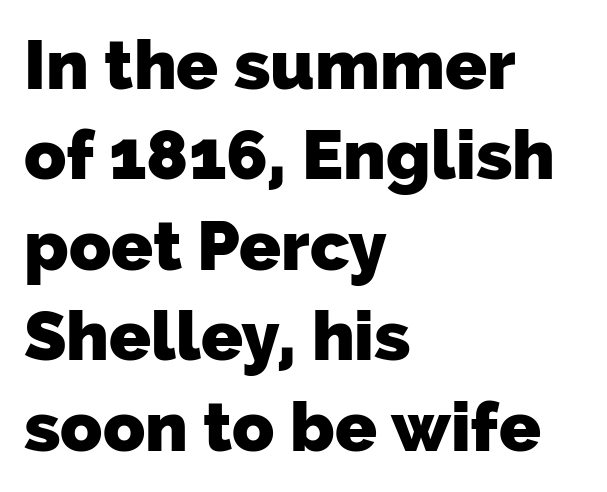
Q: Is the text bold? A: Yes.
Q: Is the typeface a serif or a sans-serif typeface? A: Sans-serif.
Q: Is the text underlined? A: No.
Q: How is the paragraph aligned? A: Left-aligned.
Q: Is the spacing between letters normal or unusually wide? A: Normal.
Q: Is the spacing between lines tight, normal or loose? A: Normal.
Q: Width (condensed, normal, or wide)? A: Normal.
Q: Stroke contrast? A: Low.
Q: x-height? A: Medium.
Q: Monospaced? A: No.
